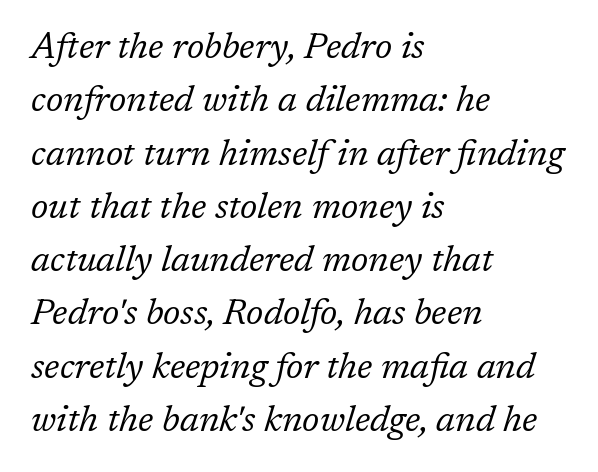
Q: Is the text bold? A: No.
Q: Is the text italic (slanted)? A: Yes, it leans right by about 17 degrees.
Q: Is the typeface a serif or a sans-serif typeface? A: Serif.
Q: Is the text underlined? A: No.
Q: How is the paragraph aligned? A: Left-aligned.
Q: Is the spacing between letters normal or unusually wide? A: Normal.
Q: Is the spacing between lines tight, normal or loose? A: Normal.
Q: Width (condensed, normal, or wide)? A: Normal.
Q: Stroke contrast? A: Low.
Q: x-height? A: Medium.
Q: Monospaced? A: No.
